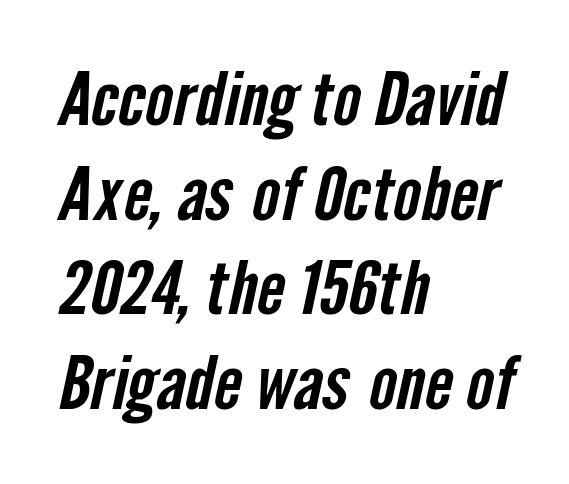
The image shows 74 px condensed sans-serif type; set left-aligned, normal line spacing (1.28x), normal letter spacing, not underlined; low stroke contrast and a medium x-height.
